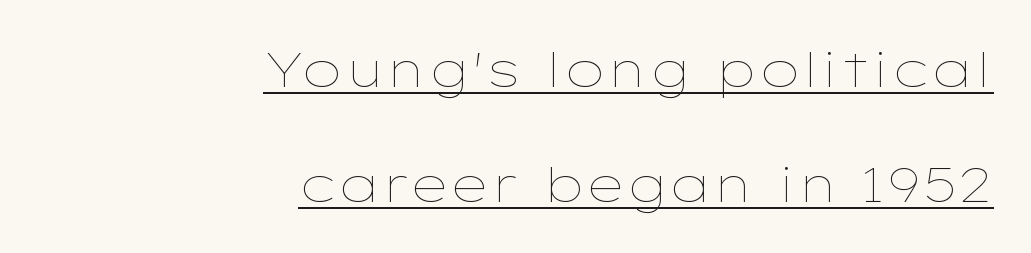
Q: Is the text bold? A: No.
Q: Is the text italic (slanted)? A: No, it is upright.
Q: Is the text underlined? A: Yes.
Q: How is the paragraph aligned? A: Right-aligned.
Q: Is the spacing between letters normal or unusually wide? A: Normal.
Q: Is the spacing between lines tight, normal or loose? A: Loose.
Q: Width (condensed, normal, or wide)? A: Wide.
Q: Stroke contrast? A: Low.
Q: x-height? A: Medium.
Q: Monospaced? A: No.
